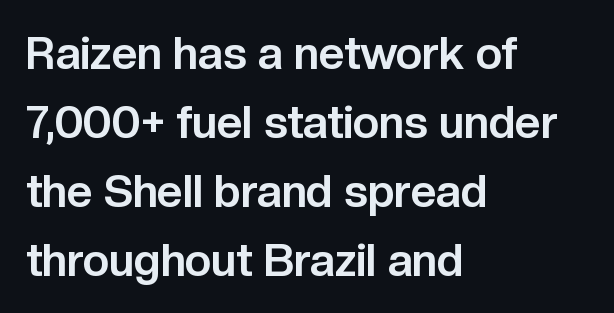
The image shows 45 px bold sans-serif type, upright; set left-aligned, normal line spacing (1.53x), normal letter spacing, not underlined; low stroke contrast and a medium x-height.
